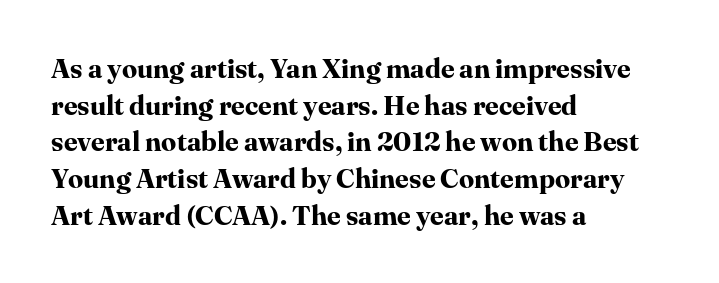
Q: Is the text bold? A: Yes.
Q: Is the text italic (slanted)? A: No, it is upright.
Q: Is the text underlined? A: No.
Q: How is the paragraph aligned? A: Left-aligned.
Q: Is the spacing between letters normal or unusually wide? A: Normal.
Q: Is the spacing between lines tight, normal or loose? A: Normal.
